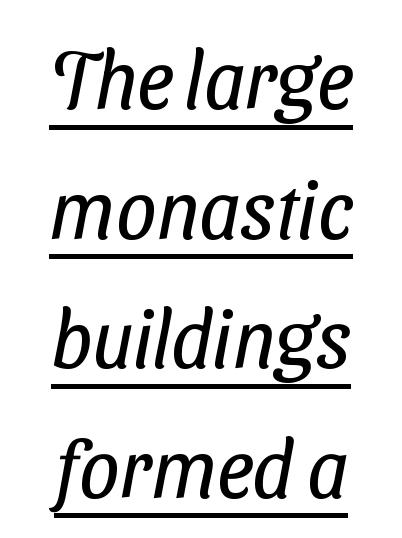
The cut favours lightness, reaching ordinary text weight at its darkest. What stands out about the letter spacing? Nothing — it is the standard amount. Like a heading marked for emphasis, these lines bear an underscore. Each letter's strokes conclude bluntly, with no projecting serifs. Whoever set this chose a conventional vertical rhythm.
